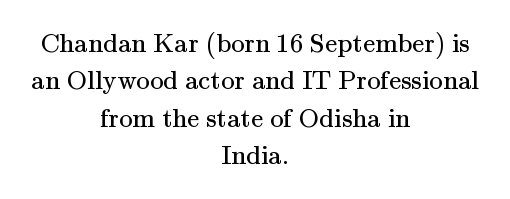
The image shows 27 px text type, upright; set centered, normal line spacing (1.38x), normal letter spacing, not underlined.
